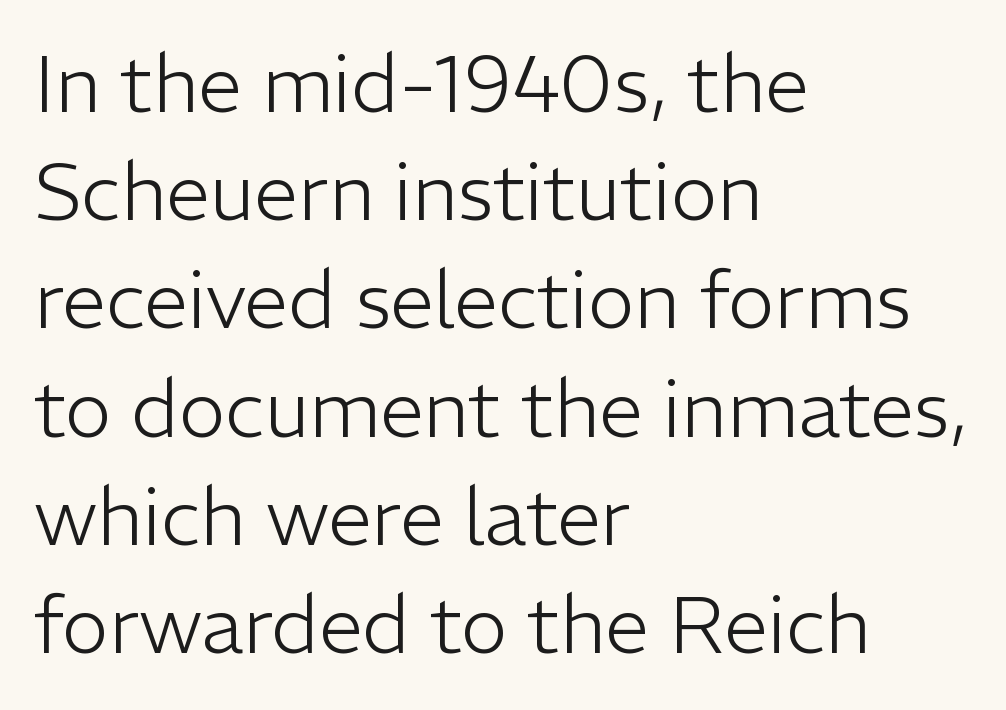
The image shows 79 px light sans-serif type, upright; set left-aligned, normal line spacing (1.37x), normal letter spacing, not underlined; low stroke contrast and a medium x-height.
